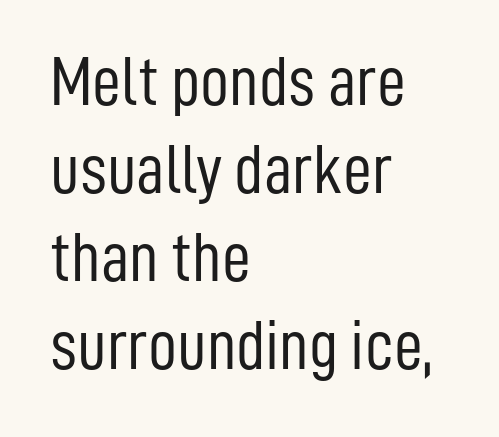
Underlining? Definitely not there. The horizontal fit of the characters is conventional and even. The paragraph has a hard left edge and a soft right edge. The glyphs in this specimen are sans serif. When letters stand straight like this, we call the style roman or upright. The rendering uses natural spacing where letterforms have individual widths.
